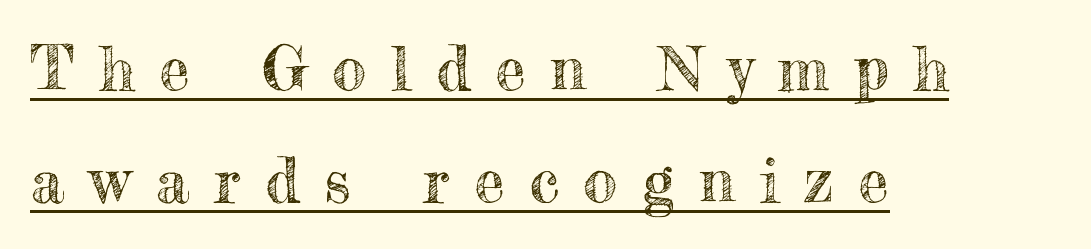
{"italic": "no", "width": "normal", "x_height": "small", "monospaced": "no", "underline": "yes", "align": "left", "line_spacing_ratio": 1.84, "letter_spacing": "wide", "letter_spacing_em": 0.41, "glyph_px": 61}
